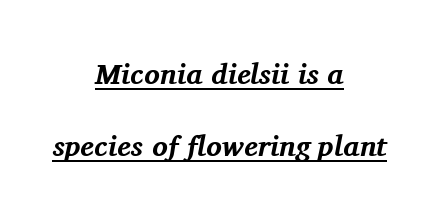
Each line is balanced around a shared central axis. The lettering tilts uniformly, giving the passage an italic look. Airy leading. Look at the stroke-to-counter ratio: heavy, a bold. Serifs: yes, visible at the terminals of the letterforms. Characters follow at the spacing the type designer built in.
